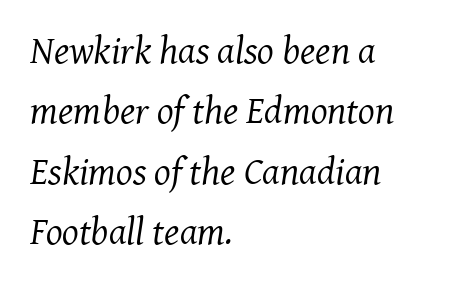
Look at the bottom of the vertical strokes: they flare into serifs here. Weight: in the light-to-regular range. Observe the ordinary spacing: letters are neighbours, not strangers. Regular leading. You could not count columns in this text — the font is proportionally spaced.
